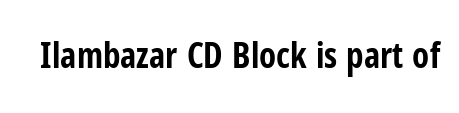
The image shows 35 px bold, condensed sans-serif type, upright; set normal letter spacing, not underlined; low stroke contrast and a medium x-height.
